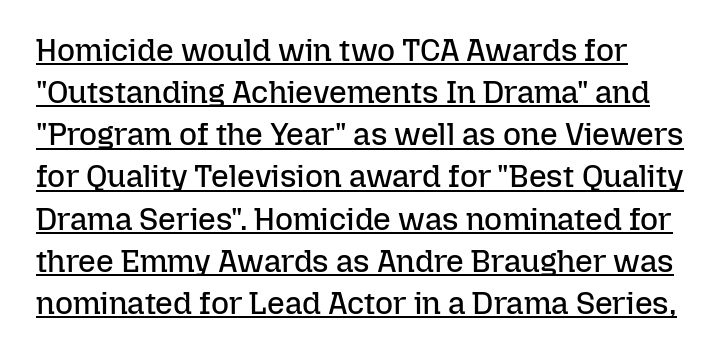
The image shows 31 px regular-weight type, upright; set normal line spacing (1.36x), normal letter spacing, underlined; low stroke contrast and a medium x-height.
